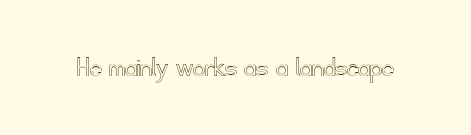
Q: Is the text italic (slanted)? A: No, it is upright.
Q: Is the text underlined? A: No.
Q: Is the spacing between letters normal or unusually wide? A: Normal.
Q: Width (condensed, normal, or wide)? A: Normal.
Q: x-height? A: Small.
Q: Monospaced? A: No.
